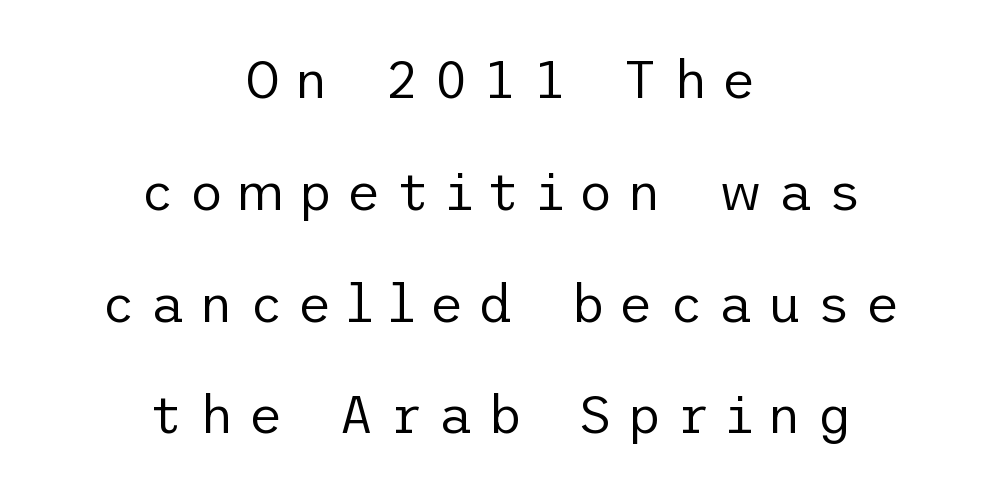
The image shows 53 px regular-weight sans-serif type, upright; set centered, loose line spacing (2.11x), unusually wide letter spacing (+0.28 em), not underlined; low stroke contrast and a medium x-height.
